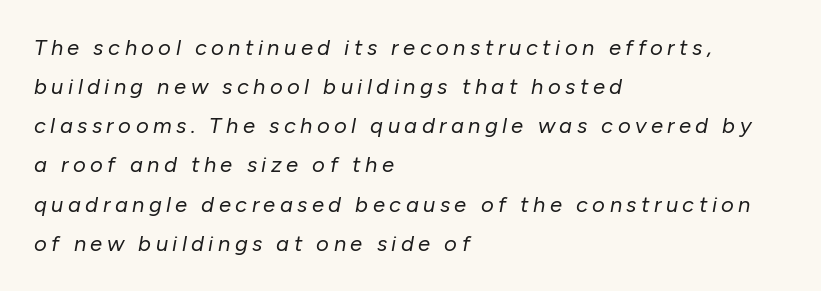
Q: Is the text bold? A: No.
Q: Is the text italic (slanted)? A: Yes, it leans right by about 10 degrees.
Q: Is the text underlined? A: No.
Q: How is the paragraph aligned? A: Left-aligned.
Q: Is the spacing between letters normal or unusually wide? A: Unusually wide.
